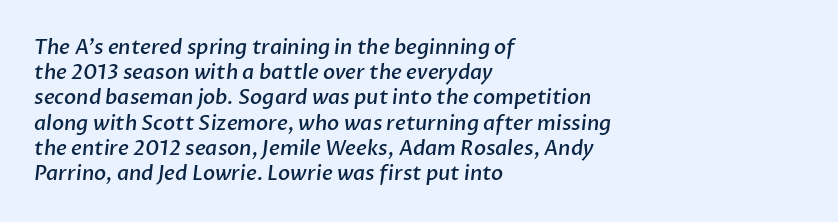
Heft: intermediate — a semibold. Rule under the text: the space is simply empty. Horizontal alignment here is leftward, the default for most running prose. Vertically, the passage feels balanced, rows spaced as you'd expect. The letterforms sit shoulder to shoulder at normal distance.
